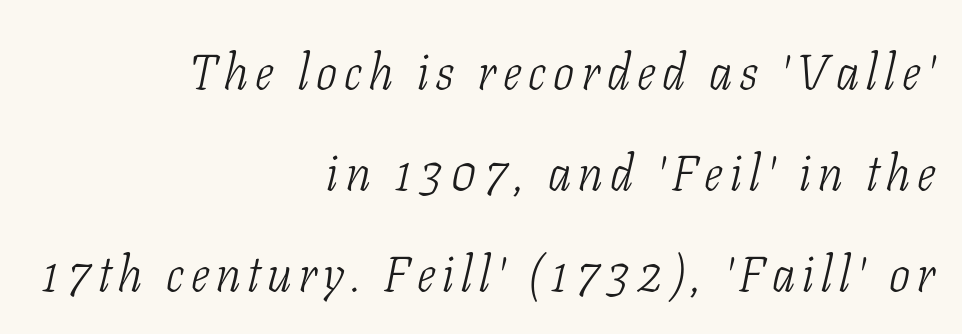
Weight: regular or lighter. The space beneath each line is pristine and unruled. Successive baselines arrive slowly, with a big drop between each. This sample has the flowing, uneven cadence of proportional lettering. The characters display serif detailing at their extremities. The rendering anchors every line to the right-hand side.
